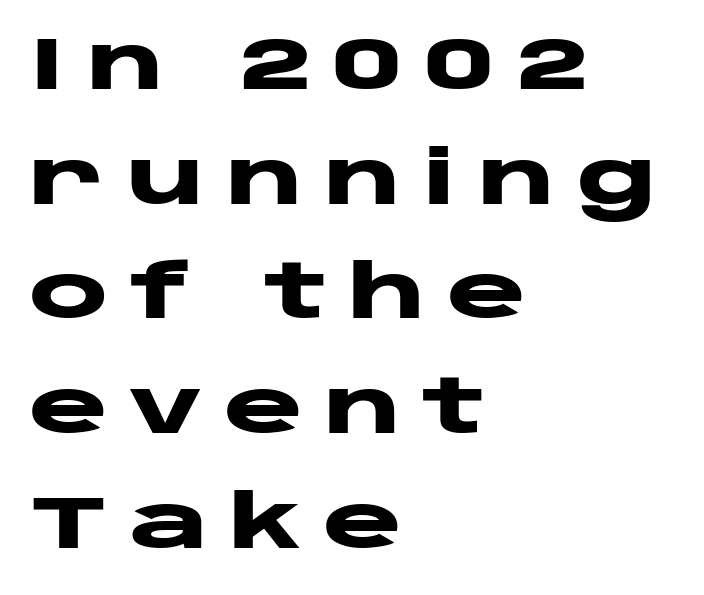
Q: Is the text bold? A: Yes.
Q: Is the text italic (slanted)? A: No, it is upright.
Q: Is the typeface a serif or a sans-serif typeface? A: Sans-serif.
Q: Is the text underlined? A: No.
Q: How is the paragraph aligned? A: Left-aligned.
Q: Is the spacing between letters normal or unusually wide? A: Unusually wide.
Q: Is the spacing between lines tight, normal or loose? A: Normal.
Q: Width (condensed, normal, or wide)? A: Wide.
Q: Stroke contrast? A: Low.
Q: x-height? A: Large.
Q: Monospaced? A: No.
